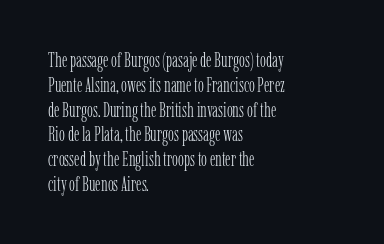
Each stroke keeps to a modest, everyday thickness or less. The type is set solid horizontally, with unmodified tracking. Italic: no, the glyphs are upright roman. In CSS terms this would be text-align: left.
